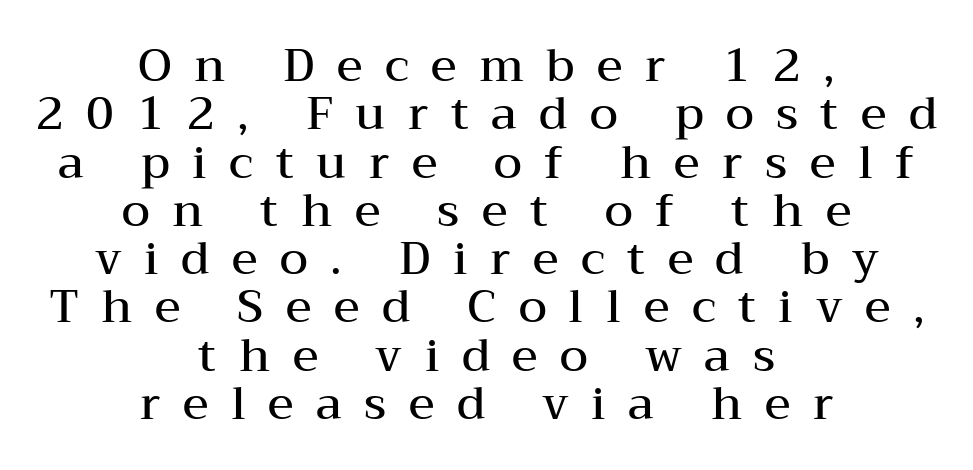
Between one letter and the next there's a generous, obvious gap. A serif font was chosen for this passage. Think of a printed novel: that variable character pitch is what you see here. On the weight axis this lands at semibold, roughly 600. These lines are centered, leaving both edges ragged. A bare baseline throughout the passage.
